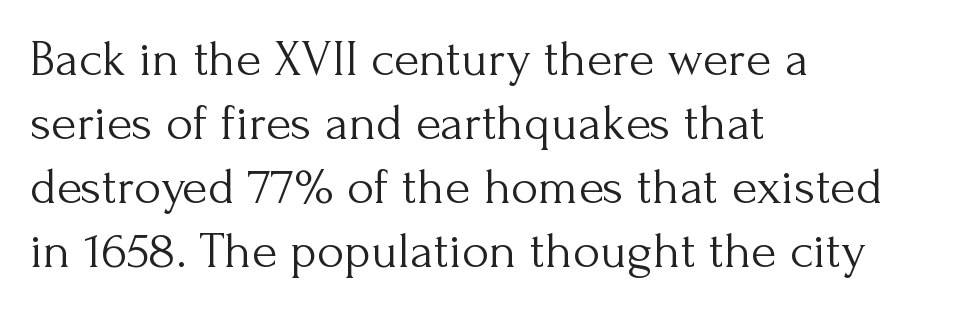
Q: Is the text bold? A: No.
Q: Is the text italic (slanted)? A: No, it is upright.
Q: Is the typeface a serif or a sans-serif typeface? A: Serif.
Q: Is the text underlined? A: No.
Q: How is the paragraph aligned? A: Left-aligned.
Q: Is the spacing between letters normal or unusually wide? A: Normal.
Q: Width (condensed, normal, or wide)? A: Normal.
Q: Stroke contrast? A: Medium.
Q: x-height? A: Small.
Q: Monospaced? A: No.
